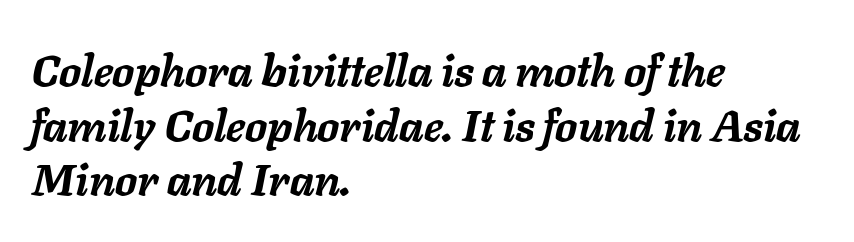
Q: Is the text bold? A: Yes.
Q: Is the text italic (slanted)? A: Yes, it leans right by about 11 degrees.
Q: Is the text underlined? A: No.
Q: How is the paragraph aligned? A: Left-aligned.
Q: Is the spacing between letters normal or unusually wide? A: Normal.
Q: Width (condensed, normal, or wide)? A: Normal.
Q: Stroke contrast? A: Low.
Q: x-height? A: Medium.
Q: Monospaced? A: No.
